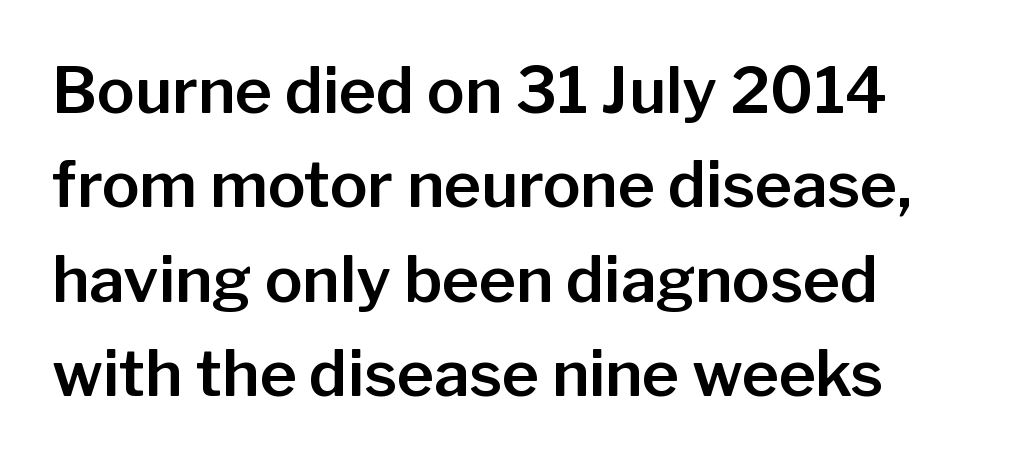
The text was rendered using a sans face with plain stroke endings. Bare-footed words on every line. How would I describe the line gaps? Plain and ordinary. Nothing unusual about the tracking: characters are spaced as the font intends.
